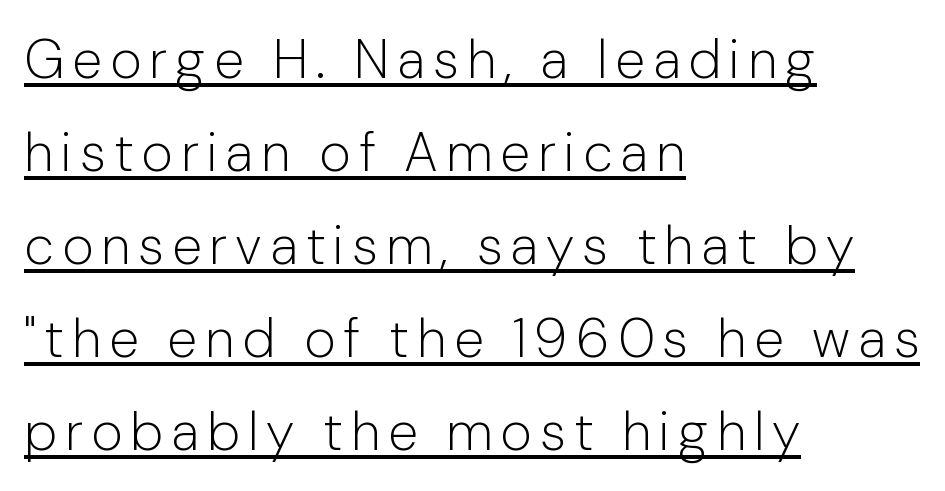
The image shows 54 px light sans-serif type, upright; set left-aligned, line spacing 1.72x, underlined; low stroke contrast and a medium x-height.
